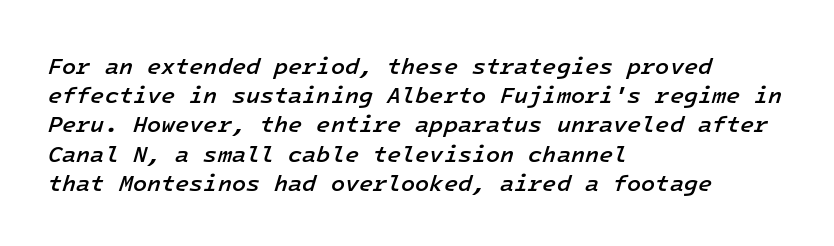
The image shows 23 px text type, italic (leaning right); set left-aligned, normal line spacing (1.27x), normal letter spacing, not underlined.
